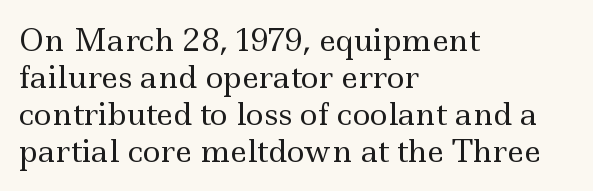
Q: Is the text bold? A: No.
Q: Is the text italic (slanted)? A: No, it is upright.
Q: Is the typeface a serif or a sans-serif typeface? A: Serif.
Q: Is the text underlined? A: No.
Q: How is the paragraph aligned? A: Left-aligned.
Q: Is the spacing between letters normal or unusually wide? A: Normal.
Q: Width (condensed, normal, or wide)? A: Wide.
Q: x-height? A: Small.
Q: Monospaced? A: No.
